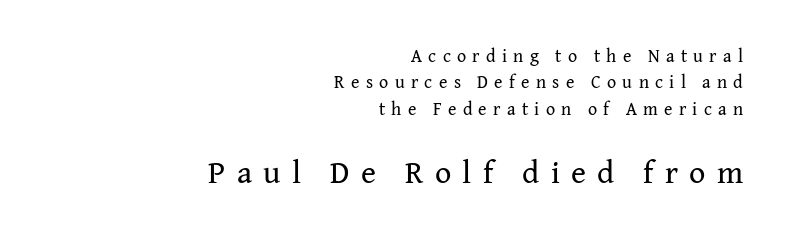
{"serif": "yes", "italic": "no", "bold": "no", "weight": "regular", "width": "normal", "stroke_contrast": "medium", "x_height": "medium", "monospaced": "no", "underline": "no", "align": "right", "line_spacing": "normal", "line_spacing_ratio": 1.47, "letter_spacing": "wide", "letter_spacing_em": 0.35, "larger_block": "second", "size_ratio": 1.78, "glyph_px": 32}
